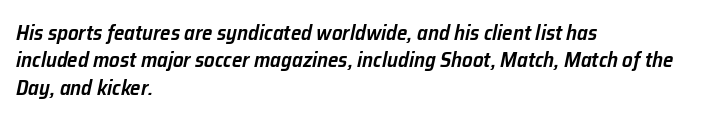
{"italic": "yes", "lean": "right", "slant_degrees": 12, "bold": "semi", "underline": "no", "align": "left", "line_spacing": "normal", "line_spacing_ratio": 1.3, "letter_spacing": "normal", "letter_spacing_em": 0.0, "glyph_px": 21}
